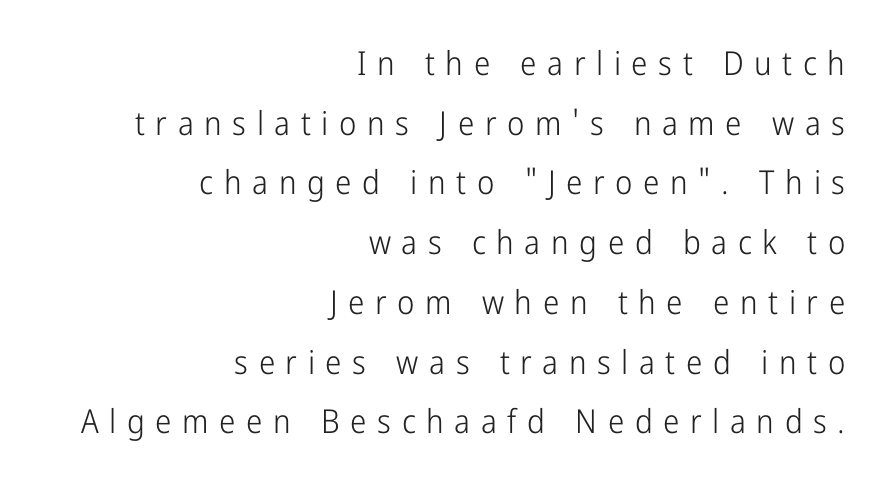
Q: Is the text bold? A: No.
Q: Is the text italic (slanted)? A: No, it is upright.
Q: Is the typeface a serif or a sans-serif typeface? A: Sans-serif.
Q: Is the text underlined? A: No.
Q: How is the paragraph aligned? A: Right-aligned.
Q: Is the spacing between letters normal or unusually wide? A: Unusually wide.
Q: Width (condensed, normal, or wide)? A: Condensed.
Q: Stroke contrast? A: Low.
Q: x-height? A: Medium.
Q: Monospaced? A: No.
